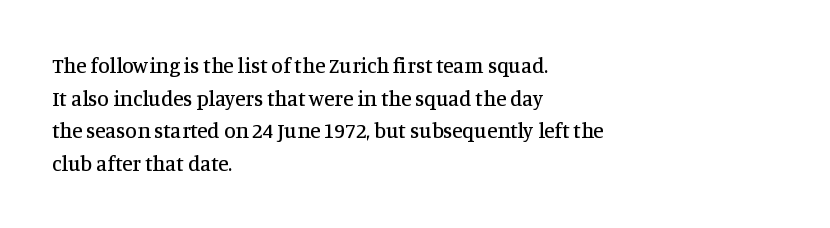
The image shows 21 px text type, upright; set left-aligned, normal line spacing (1.55x), normal letter spacing, not underlined.
